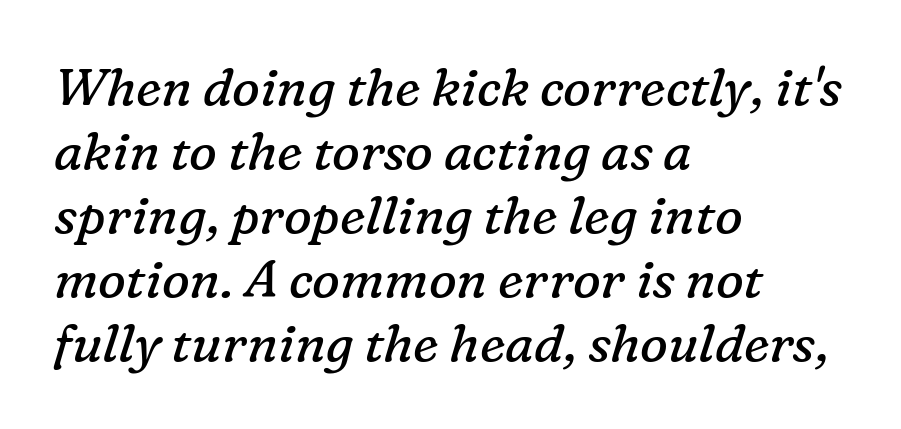
The weight would be labelled regular, book, light, or lighter still. The gap between lines stays unmarked. Compared with ordinary roman type, these characters are visibly tilted. Unlike a clean sans, this face finishes its strokes with serifs.
